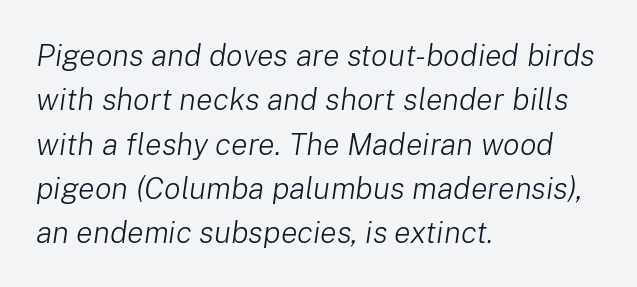
In terms of posture, this sample is oblique. The paragraph shown leans on its left margin. Each letter keeps its own natural width here, so spacing adapts to shape. Leading: standard.
